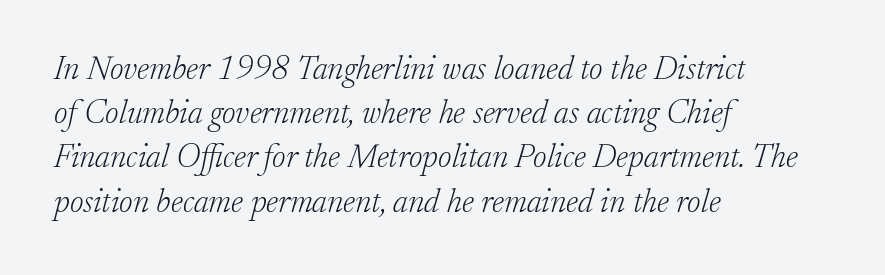
{"serif": "yes", "italic": "yes", "lean": "right", "slant_degrees": 17, "bold": "no", "weight": "light", "width": "normal", "stroke_contrast": "low", "x_height": "small", "monospaced": "no", "underline": "no", "align": "left", "line_spacing": "normal", "line_spacing_ratio": 1.34, "letter_spacing": "normal", "letter_spacing_em": 0.0, "glyph_px": 33}
